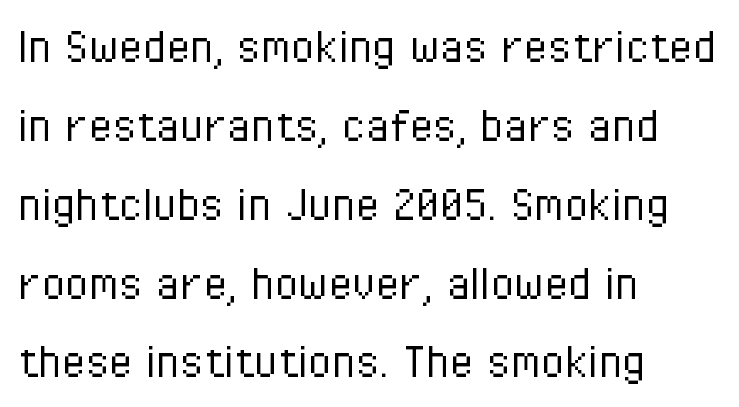
Q: Is the text bold? A: No.
Q: Is the text italic (slanted)? A: No, it is upright.
Q: Is the typeface a serif or a sans-serif typeface? A: Sans-serif.
Q: Is the text underlined? A: No.
Q: How is the paragraph aligned? A: Left-aligned.
Q: Is the spacing between letters normal or unusually wide? A: Normal.
Q: Is the spacing between lines tight, normal or loose? A: Normal.
Q: Width (condensed, normal, or wide)? A: Condensed.
Q: Stroke contrast? A: Low.
Q: x-height? A: Medium.
Q: Monospaced? A: No.
